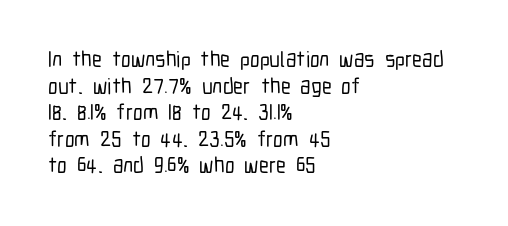
A student would call this left alignment; a typographer would say flush left, rag right. Nobody touched the tracking dial on this one. Tall strokes in this sample are plumb rather than angled. Descenders are the only things crossing below the line.
